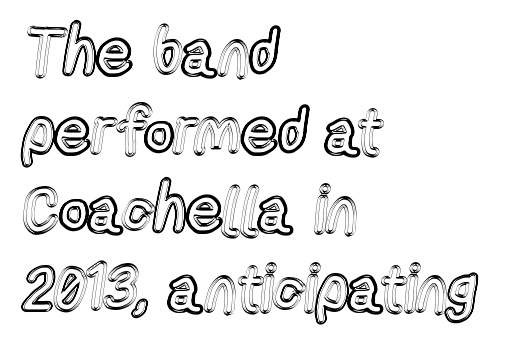
The image shows 64 px condensed type; set left-aligned, line spacing 1.23x, normal letter spacing, not underlined; a medium x-height.
